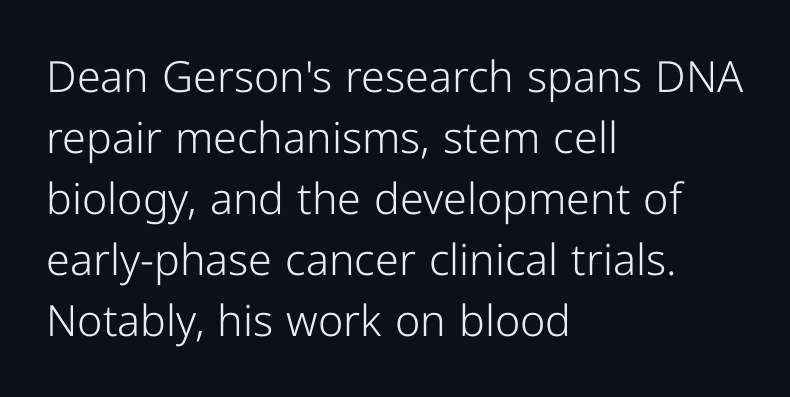
Q: Is the text bold? A: No.
Q: Is the text italic (slanted)? A: No, it is upright.
Q: Is the typeface a serif or a sans-serif typeface? A: Sans-serif.
Q: Is the text underlined? A: No.
Q: How is the paragraph aligned? A: Left-aligned.
Q: Is the spacing between letters normal or unusually wide? A: Normal.
Q: Is the spacing between lines tight, normal or loose? A: Normal.
Q: Width (condensed, normal, or wide)? A: Normal.
Q: Stroke contrast? A: Low.
Q: x-height? A: Medium.
Q: Monospaced? A: No.
